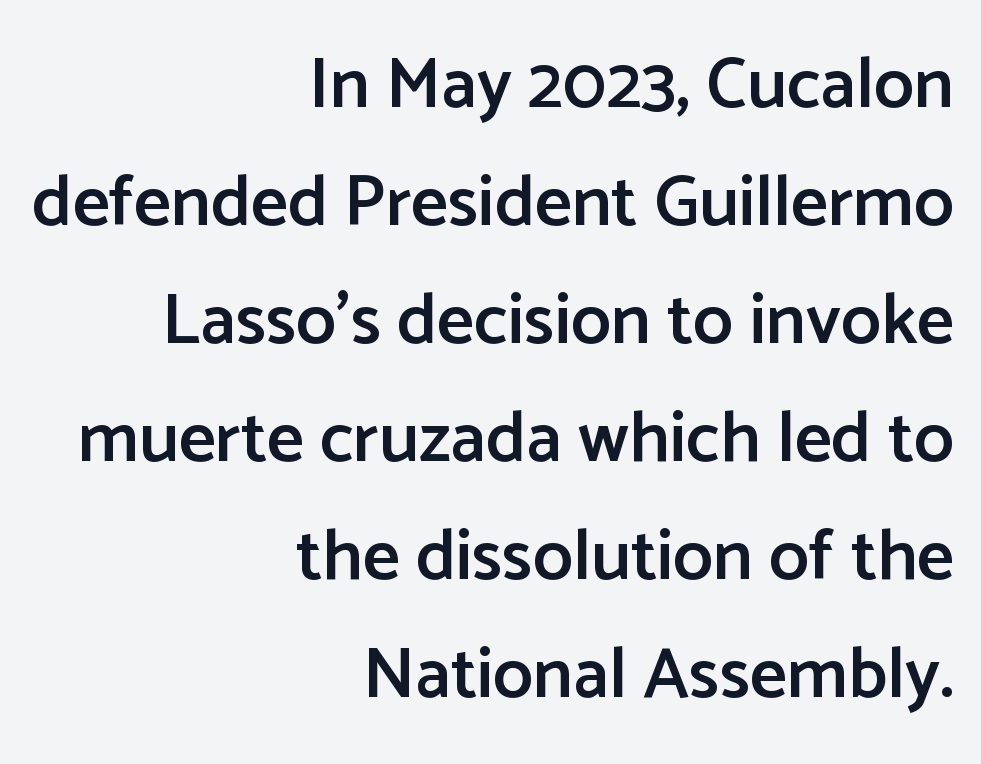
{"serif": "no", "italic": "no", "bold": "semi", "weight": "semibold", "width": "normal", "stroke_contrast": "low", "x_height": "medium", "monospaced": "no", "underline": "no", "align": "right", "line_spacing": "normal", "line_spacing_ratio": 1.64, "letter_spacing": "normal", "letter_spacing_em": 0.0, "glyph_px": 72}
